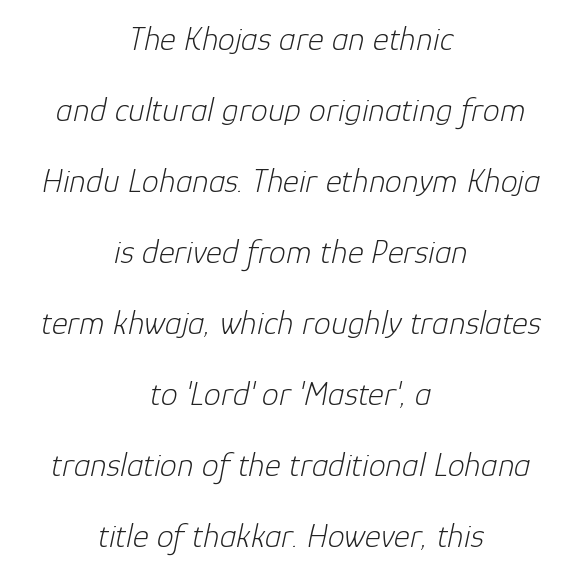
Q: Is the text bold? A: No.
Q: Is the text italic (slanted)? A: Yes, it leans right by about 12 degrees.
Q: Is the text underlined? A: No.
Q: How is the paragraph aligned? A: Centered.
Q: Is the spacing between letters normal or unusually wide? A: Normal.
Q: Is the spacing between lines tight, normal or loose? A: Loose.
Q: Width (condensed, normal, or wide)? A: Normal.
Q: Stroke contrast? A: Low.
Q: x-height? A: Medium.
Q: Monospaced? A: No.
